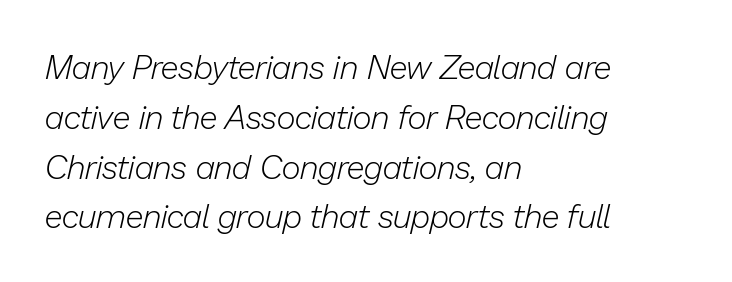
The image shows 33 px light type, italic (leaning right); set left-aligned, normal line spacing (1.51x), normal letter spacing, not underlined; low stroke contrast and a medium x-height.
